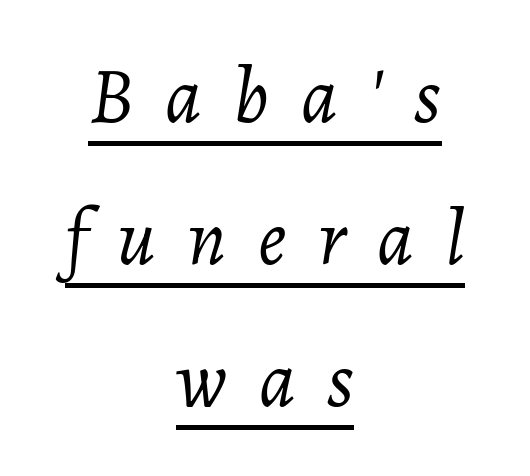
The image shows 79 px light type, italic (leaning right); set centered, line spacing 1.8x, unusually wide letter spacing (+0.4 em), underlined; low stroke contrast and a medium x-height.
